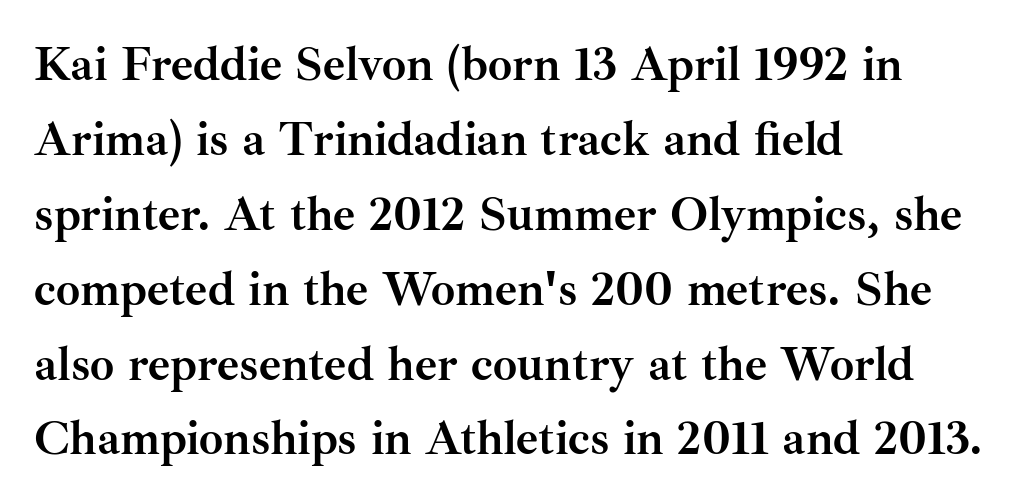
The image shows 48 px semibold serif type, upright; set left-aligned, normal line spacing (1.56x), normal letter spacing, not underlined; medium stroke contrast and a small x-height.
